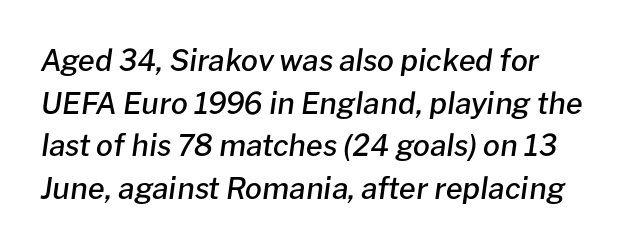
{"italic": "yes", "lean": "right", "slant_degrees": 8, "bold": "semi", "weight": "semibold", "width": "normal", "stroke_contrast": "low", "x_height": "medium", "monospaced": "no", "underline": "no", "line_spacing": "normal", "line_spacing_ratio": 1.42, "letter_spacing": "normal", "letter_spacing_em": 0.0, "glyph_px": 30}
